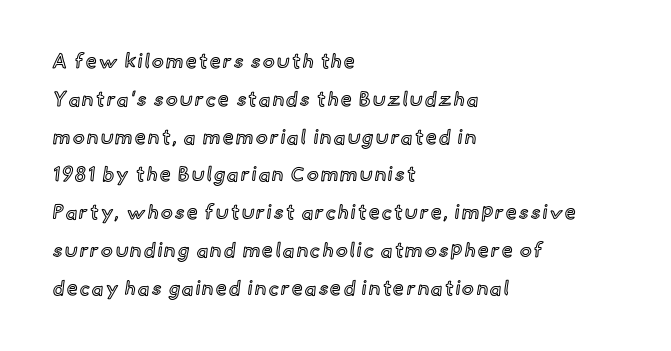
These lines stack with their left ends in a neat column. The baseline area is clear.
